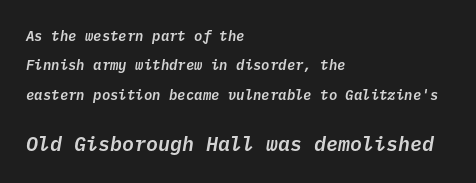
Q: Is the text italic (slanted)? A: Yes, it leans right by about 10 degrees.
Q: Is the text underlined? A: No.
Q: How is the paragraph aligned? A: Left-aligned.
Q: Is the spacing between letters normal or unusually wide? A: Normal.
Q: Is the spacing between lines tight, normal or loose? A: Loose.
Q: Which block of text is set in a larger size, the first (top) or the second (bottom)? A: The second (bottom) one.
